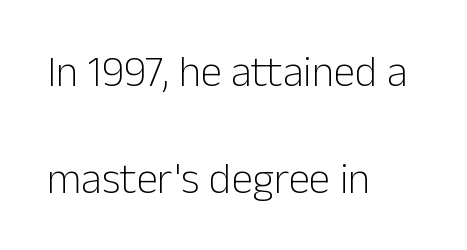
{"serif": "no", "italic": "no", "bold": "no", "weight": "light", "width": "normal", "stroke_contrast": "low", "x_height": "medium", "monospaced": "no", "underline": "no", "align": "left", "line_spacing": "loose", "line_spacing_ratio": 2.49, "letter_spacing": "normal", "letter_spacing_em": 0.0, "glyph_px": 43}
